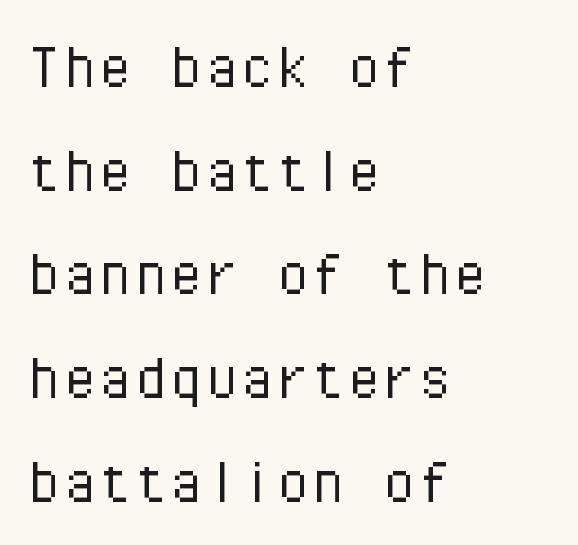
Q: Is the text bold? A: No.
Q: Is the text italic (slanted)? A: No, it is upright.
Q: Is the typeface a serif or a sans-serif typeface? A: Sans-serif.
Q: Is the text underlined? A: No.
Q: How is the paragraph aligned? A: Left-aligned.
Q: Is the spacing between letters normal or unusually wide? A: Normal.
Q: Is the spacing between lines tight, normal or loose? A: Normal.
Q: Width (condensed, normal, or wide)? A: Normal.
Q: Stroke contrast? A: Low.
Q: x-height? A: Medium.
Q: Monospaced? A: Yes.
